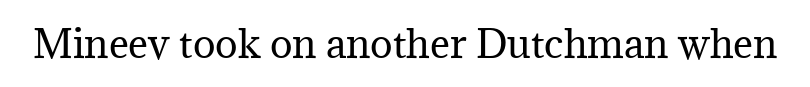
Decoration check: the copy has no underline. Note: serifs present on the glyphs. The passage shown is typed in a proportional face where columns would drift. How are the letters spaced? Ordinarily, with no added tracking. Weight: regular or lighter. Posture: vertical.
